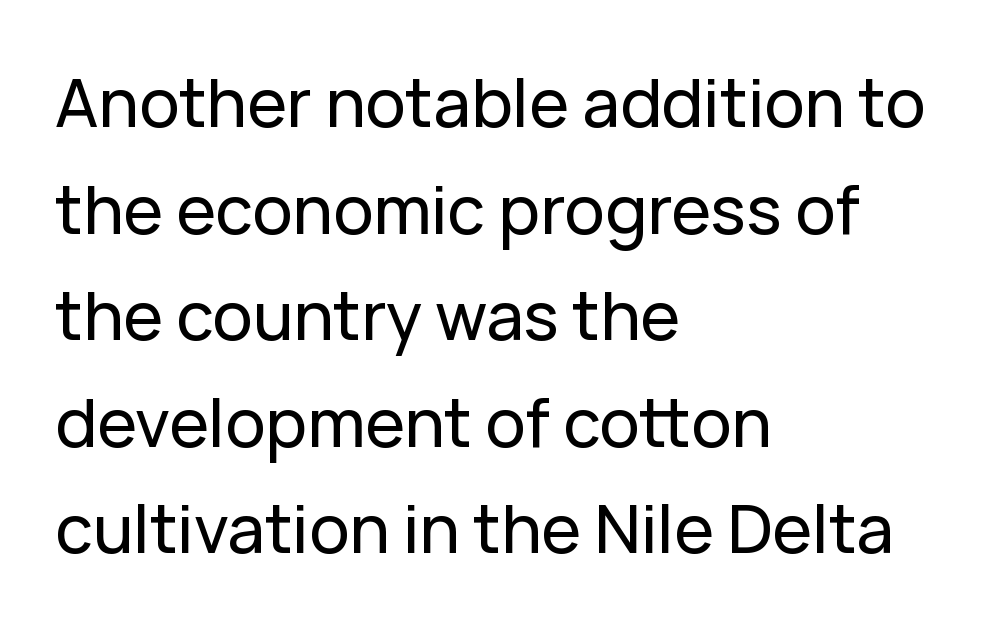
{"serif": "no", "italic": "no", "width": "normal", "stroke_contrast": "low", "x_height": "medium", "monospaced": "no", "underline": "no", "align": "left", "line_spacing": "normal", "line_spacing_ratio": 1.59, "letter_spacing": "normal", "letter_spacing_em": 0.0, "glyph_px": 67}
